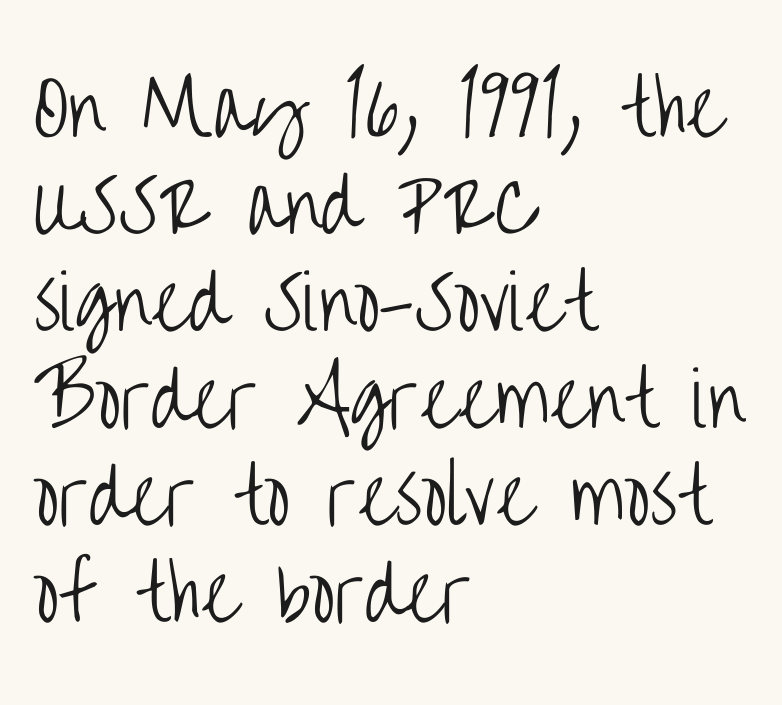
{"serif": "no", "italic": "no", "bold": "no", "weight": "light", "width": "condensed", "stroke_contrast": "low", "x_height": "large", "monospaced": "no", "underline": "no", "align": "left", "line_spacing": "normal", "line_spacing_ratio": 1.31, "letter_spacing": "normal", "letter_spacing_em": 0.0, "glyph_px": 74}
